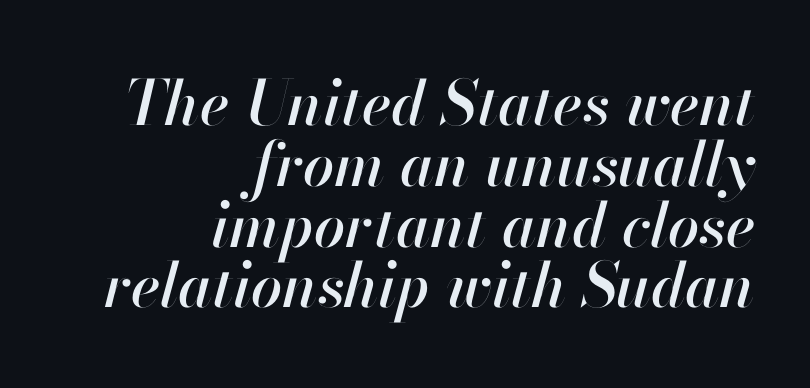
The type is set solid horizontally, with unmodified tracking. Every character sits at an angle, as italics do. Check under the words: just untouched page. Short and long lines alike share a common ending point at right. Quick note: interline space is minimal.
